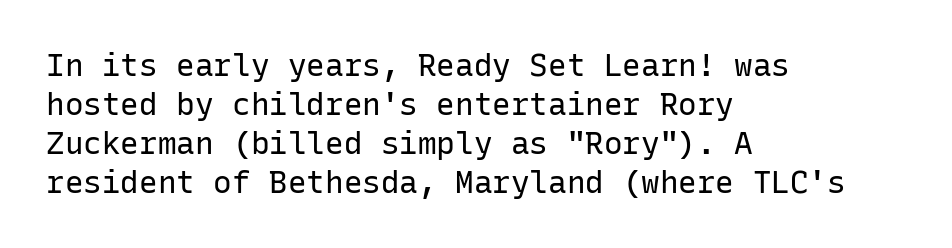
Q: Is the text bold? A: No.
Q: Is the text italic (slanted)? A: No, it is upright.
Q: Is the typeface a serif or a sans-serif typeface? A: Sans-serif.
Q: Is the text underlined? A: No.
Q: How is the paragraph aligned? A: Left-aligned.
Q: Is the spacing between letters normal or unusually wide? A: Normal.
Q: Is the spacing between lines tight, normal or loose? A: Normal.
Q: Width (condensed, normal, or wide)? A: Normal.
Q: Stroke contrast? A: Low.
Q: x-height? A: Medium.
Q: Monospaced? A: Yes.
